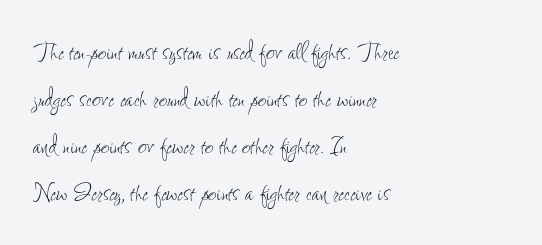
The image shows 30 px thin, condensed type; set left-aligned, normal line spacing (1.57x), normal letter spacing, not underlined; low stroke contrast and a small x-height.
